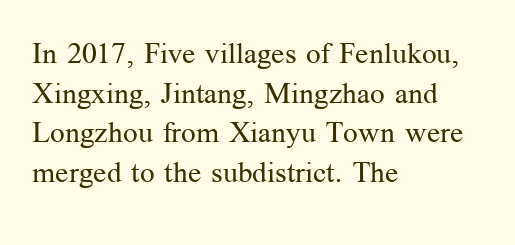
How are the letters spaced? Ordinarily, with no added tracking. Is the type heavy? It reads as light-to-regular instead. The rendering uses natural spacing where letterforms have individual widths. These lines are composed in type with serifs.
